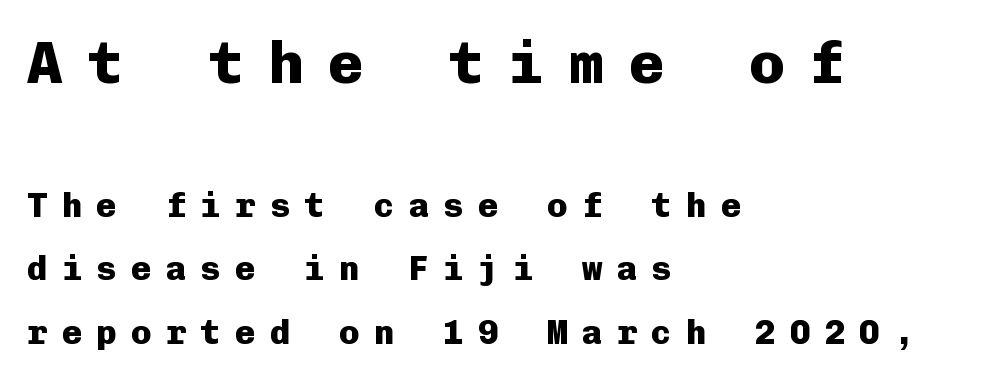
Think of a typewriter: that constant character pitch is what you see here. Size contrast runs from large at the top to small at the bottom. The face used here has the dense, thick strokes of a bold. The passage shown is typeset with a sans-serif family.
